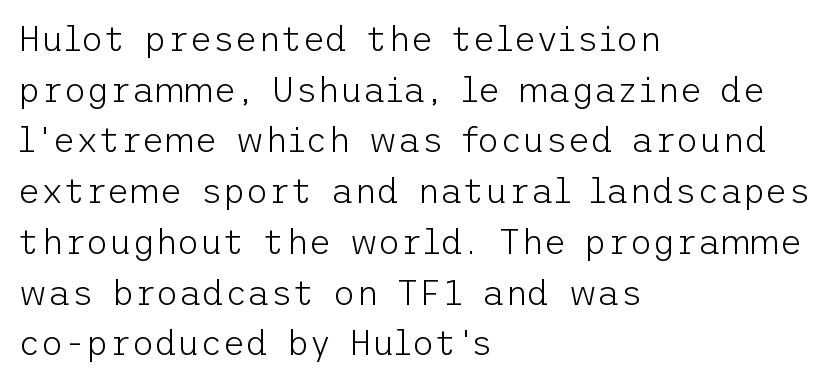
The image shows 35 px light sans-serif type, upright; set left-aligned, normal line spacing (1.45x), normal letter spacing, not underlined; low stroke contrast and a medium x-height.
